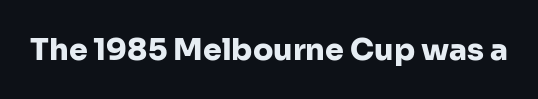
{"serif": "no", "italic": "no", "bold": "yes", "weight": "heavy", "width": "normal", "stroke_contrast": "low", "x_height": "medium", "monospaced": "no", "underline": "no", "letter_spacing": "normal", "letter_spacing_em": 0.0, "glyph_px": 30}
